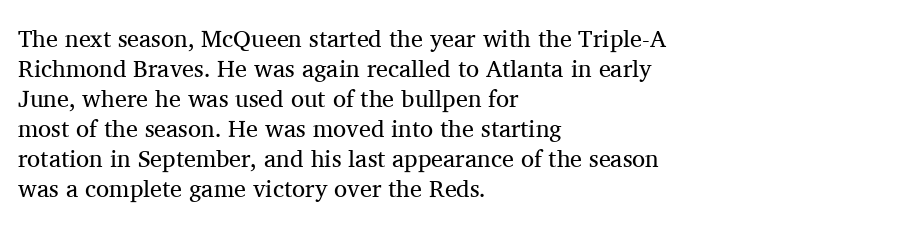
Honestly, there is no underline to notice here at all. The font's upright variant was chosen for this text. Horizontally, the lines are justified to the leading edge only. Bold? No — there's no thickening of the strokes.
